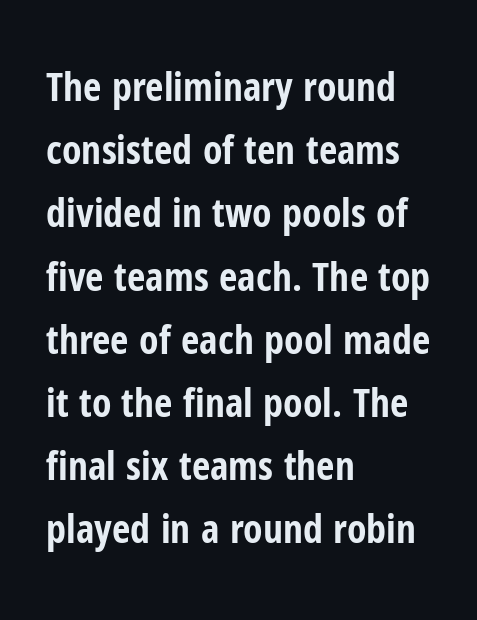
The image shows 40 px bold, condensed sans-serif type, upright; set left-aligned, normal line spacing (1.58x), normal letter spacing, not underlined; low stroke contrast and a medium x-height.
